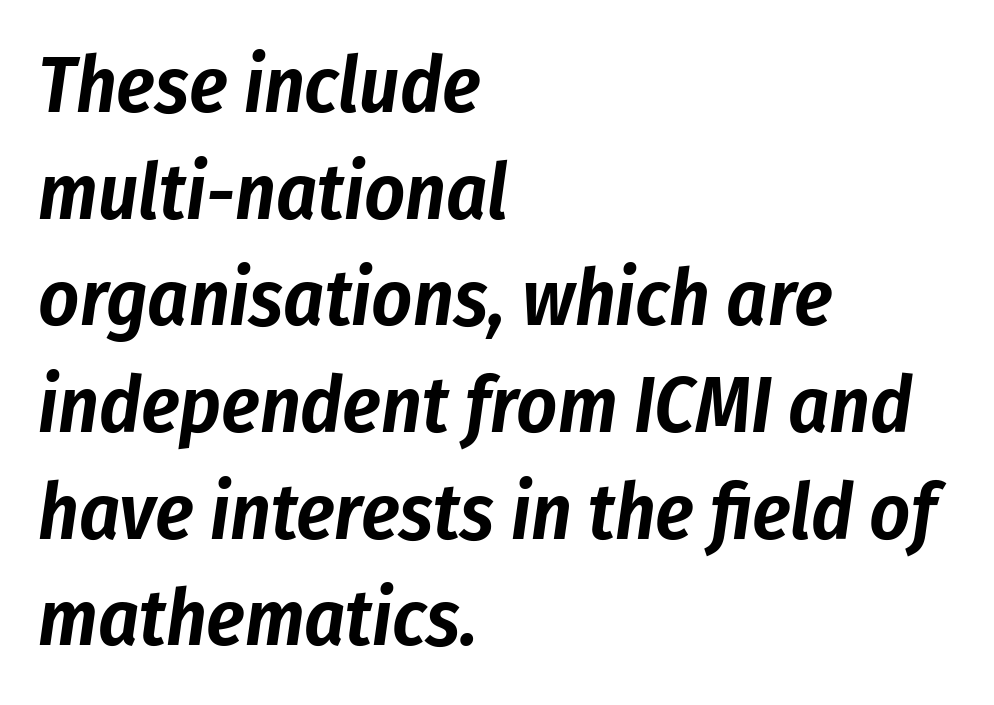
Q: Is the text italic (slanted)? A: Yes, it leans right by about 8 degrees.
Q: Is the text underlined? A: No.
Q: How is the paragraph aligned? A: Left-aligned.
Q: Is the spacing between letters normal or unusually wide? A: Normal.
Q: Is the spacing between lines tight, normal or loose? A: Normal.
Q: Width (condensed, normal, or wide)? A: Condensed.
Q: Stroke contrast? A: Low.
Q: x-height? A: Medium.
Q: Monospaced? A: No.
